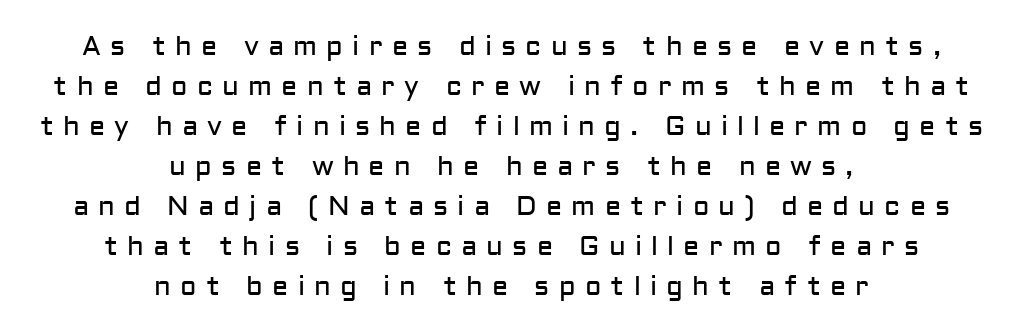
Q: Is the text bold? A: No.
Q: Is the text italic (slanted)? A: No, it is upright.
Q: Is the text underlined? A: No.
Q: How is the paragraph aligned? A: Centered.
Q: Is the spacing between letters normal or unusually wide? A: Unusually wide.
Q: Is the spacing between lines tight, normal or loose? A: Normal.
